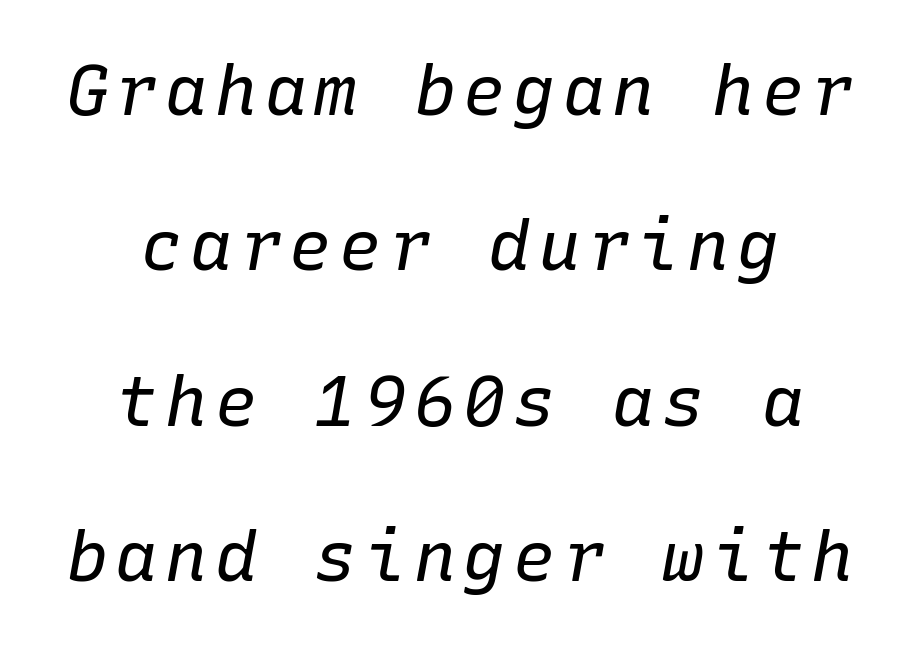
Q: Is the text bold? A: No.
Q: Is the text italic (slanted)? A: Yes, it leans right by about 10 degrees.
Q: Is the text underlined? A: No.
Q: How is the paragraph aligned? A: Centered.
Q: Is the spacing between lines tight, normal or loose? A: Loose.
Q: Width (condensed, normal, or wide)? A: Normal.
Q: Stroke contrast? A: Low.
Q: x-height? A: Medium.
Q: Monospaced? A: Yes.
